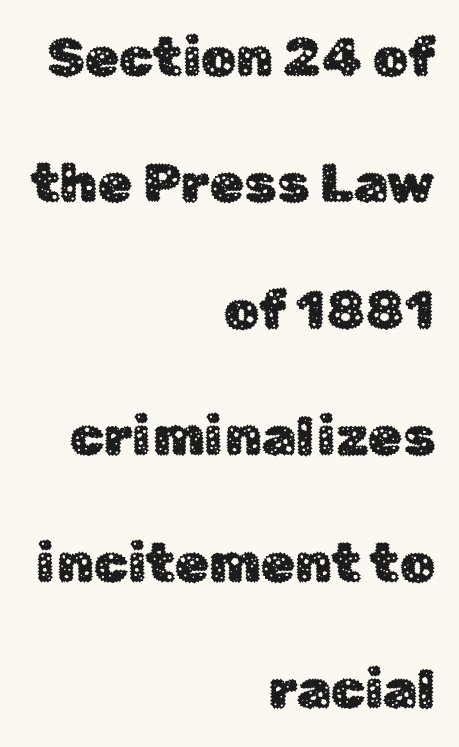
The image shows 55 px sans-serif type, upright; set right-aligned, loose line spacing (2.3x), normal letter spacing, not underlined; low stroke contrast and a medium x-height.
